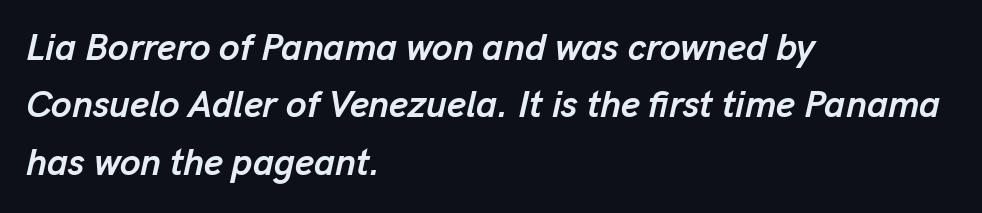
Q: Is the text bold? A: Yes.
Q: Is the text italic (slanted)? A: Yes, it leans right by about 13 degrees.
Q: Is the text underlined? A: No.
Q: How is the paragraph aligned? A: Left-aligned.
Q: Is the spacing between letters normal or unusually wide? A: Normal.
Q: Is the spacing between lines tight, normal or loose? A: Normal.
Q: Width (condensed, normal, or wide)? A: Normal.
Q: Stroke contrast? A: Low.
Q: x-height? A: Medium.
Q: Monospaced? A: No.
